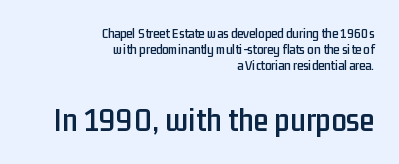
The image shows 34 px condensed sans-serif type, upright; set right-aligned, tight line spacing (1.15x), normal letter spacing, not underlined; the second (bottom) block is 2.43x larger; low stroke contrast and a medium x-height.
